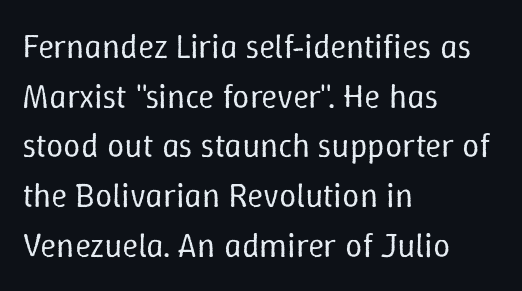
Q: Is the text bold? A: No.
Q: Is the text italic (slanted)? A: No, it is upright.
Q: Is the text underlined? A: No.
Q: How is the paragraph aligned? A: Left-aligned.
Q: Is the spacing between letters normal or unusually wide? A: Normal.
Q: Is the spacing between lines tight, normal or loose? A: Normal.
Q: Width (condensed, normal, or wide)? A: Normal.
Q: Stroke contrast? A: Low.
Q: x-height? A: Medium.
Q: Monospaced? A: No.
